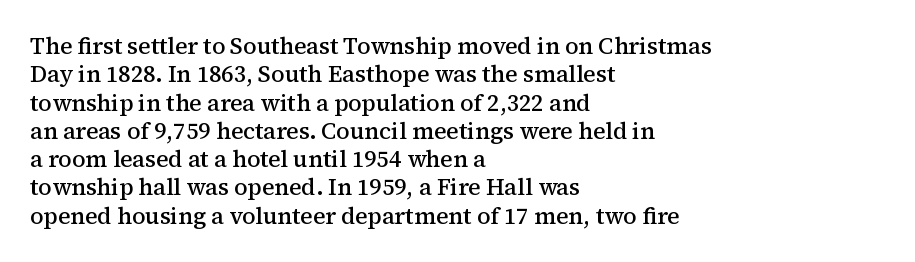
{"italic": "no", "bold": "semi", "underline": "no", "align": "left", "line_spacing_ratio": 1.23, "letter_spacing": "normal", "letter_spacing_em": 0.0, "glyph_px": 23}
